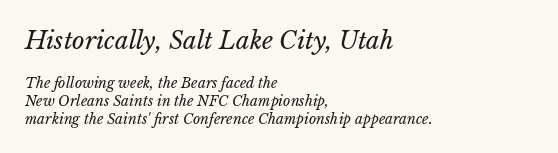
{"italic": "yes", "lean": "right", "slant_degrees": 15, "bold": "no", "underline": "no", "align": "left", "line_spacing": "normal", "line_spacing_ratio": 1.26, "letter_spacing": "normal", "letter_spacing_em": 0.0, "larger_block": "first", "size_ratio": 1.71, "glyph_px": 24}
